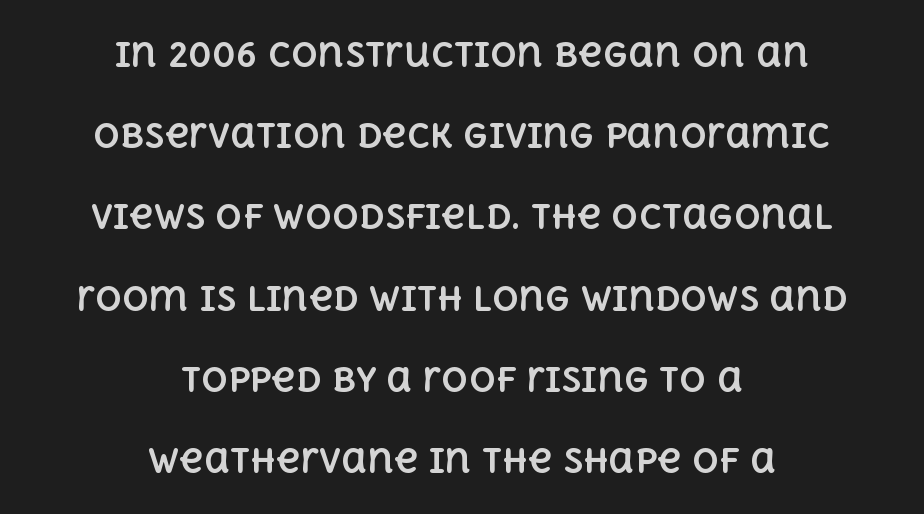
Q: Is the text bold? A: Yes.
Q: Is the text italic (slanted)? A: No, it is upright.
Q: Is the text underlined? A: No.
Q: How is the paragraph aligned? A: Centered.
Q: Is the spacing between letters normal or unusually wide? A: Normal.
Q: Is the spacing between lines tight, normal or loose? A: Loose.
Q: Width (condensed, normal, or wide)? A: Normal.
Q: x-height? A: Large.
Q: Monospaced? A: No.
